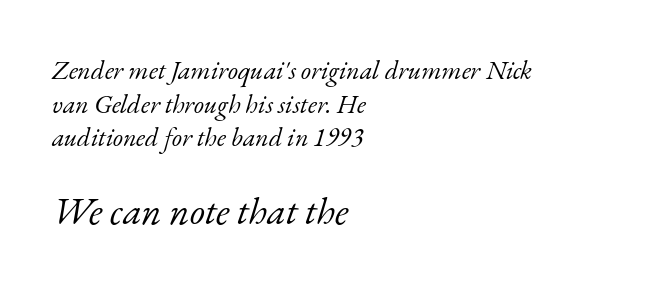
Q: Is the text bold? A: No.
Q: Is the text italic (slanted)? A: Yes, it leans right by about 17 degrees.
Q: Is the typeface a serif or a sans-serif typeface? A: Serif.
Q: Is the text underlined? A: No.
Q: How is the paragraph aligned? A: Left-aligned.
Q: Is the spacing between letters normal or unusually wide? A: Normal.
Q: Is the spacing between lines tight, normal or loose? A: Normal.
Q: Which block of text is set in a larger size, the first (top) or the second (bottom)? A: The second (bottom) one.
Q: Width (condensed, normal, or wide)? A: Normal.
Q: Stroke contrast? A: Low.
Q: x-height? A: Small.
Q: Monospaced? A: No.
